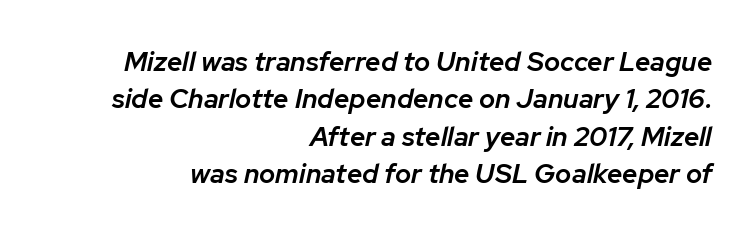
The image shows 27 px text type, italic (leaning right); set right-aligned, normal line spacing (1.38x), normal letter spacing, not underlined.
